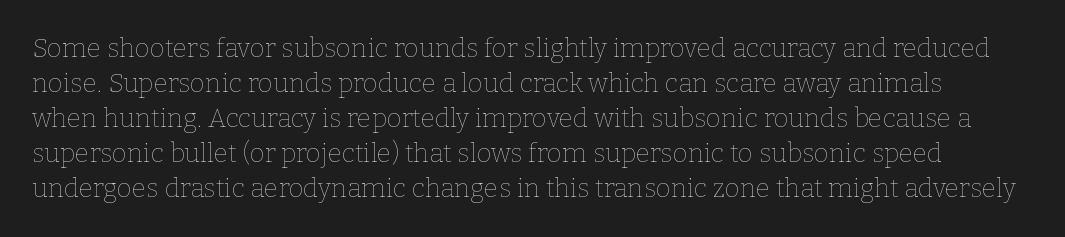
The image shows 26 px text type, upright; set normal line spacing (1.35x), normal letter spacing, not underlined.
